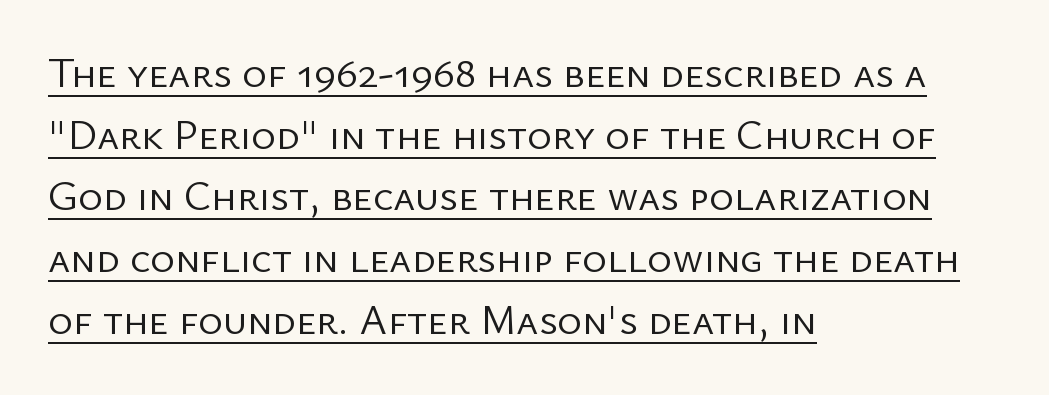
{"serif": "no", "italic": "no", "bold": "no", "weight": "regular", "width": "normal", "stroke_contrast": "low", "x_height": "medium", "monospaced": "no", "underline": "yes", "align": "left", "line_spacing": "normal", "line_spacing_ratio": 1.47, "letter_spacing": "normal", "letter_spacing_em": 0.0, "glyph_px": 42}
